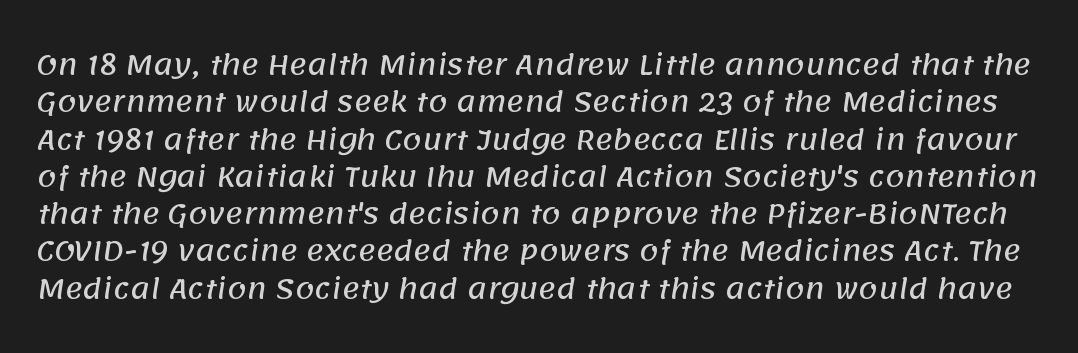
Q: Is the text underlined? A: No.
Q: Is the spacing between letters normal or unusually wide? A: Normal.
Q: Is the spacing between lines tight, normal or loose? A: Normal.
